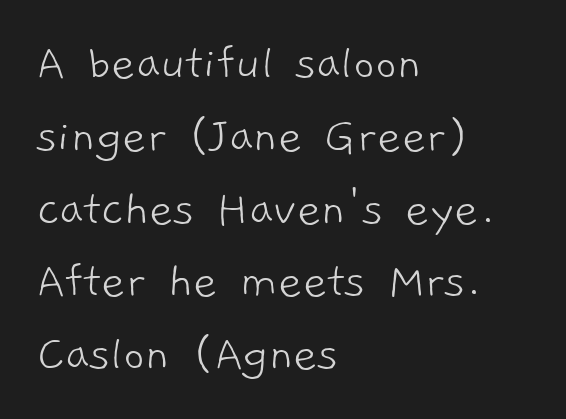
The image shows 52 px light sans-serif type; set left-aligned, normal line spacing (1.4x), normal letter spacing, not underlined; low stroke contrast and a medium x-height.
